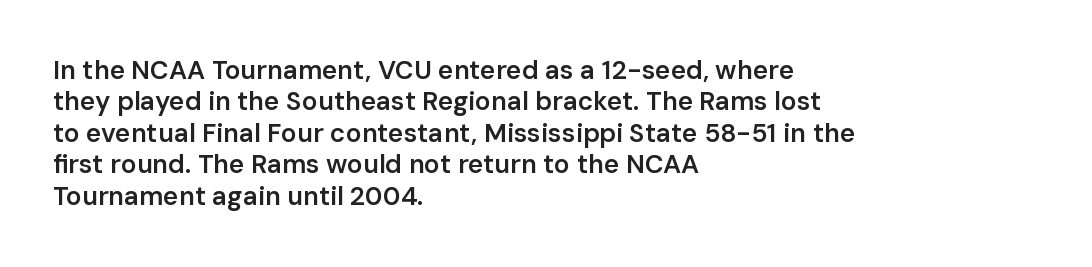
The image shows 26 px text type, upright; set left-aligned, line spacing 1.21x, normal letter spacing, not underlined.
